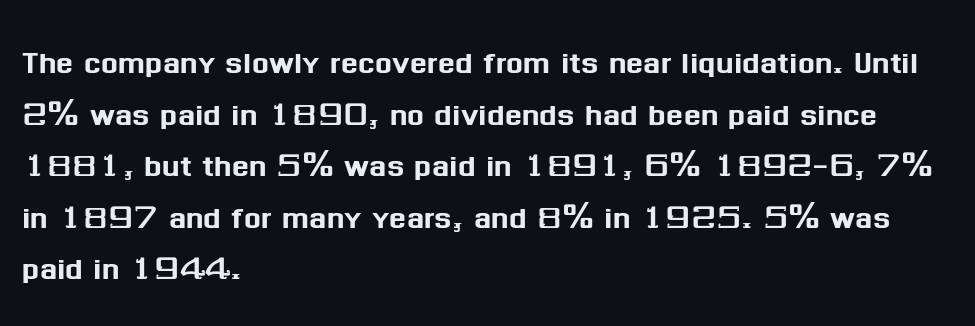
{"serif": "no", "italic": "no", "width": "normal", "stroke_contrast": "medium", "x_height": "medium", "monospaced": "no", "underline": "no", "align": "left", "line_spacing": "normal", "line_spacing_ratio": 1.29, "letter_spacing": "normal", "letter_spacing_em": 0.0, "glyph_px": 40}
